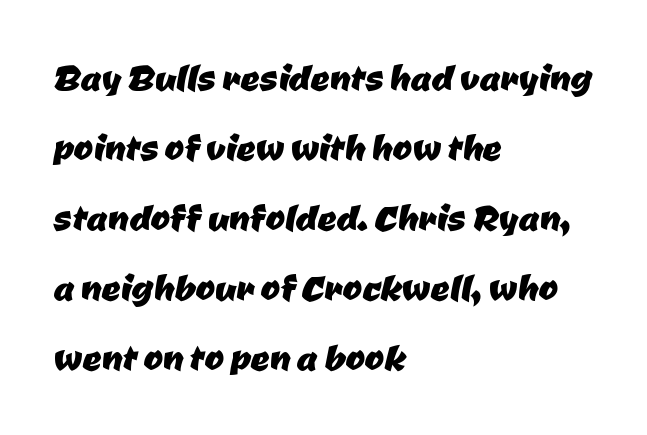
Observe the ordinary spacing: letters are neighbours, not strangers. Regarding serifs, this sample does without them. Varying glyph widths throughout — classic text-font behaviour. Underlining? Definitely not there. The designer left line spacing at the default. The passage is arranged the way most books set body copy — flush left.
